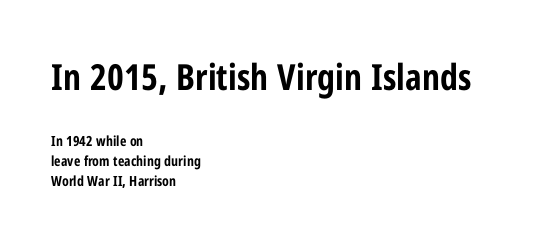
Q: Is the text bold? A: Yes.
Q: Is the text italic (slanted)? A: No, it is upright.
Q: Is the typeface a serif or a sans-serif typeface? A: Sans-serif.
Q: Is the text underlined? A: No.
Q: How is the paragraph aligned? A: Left-aligned.
Q: Is the spacing between letters normal or unusually wide? A: Normal.
Q: Is the spacing between lines tight, normal or loose? A: Normal.
Q: Which block of text is set in a larger size, the first (top) or the second (bottom)? A: The first (top) one.
Q: Width (condensed, normal, or wide)? A: Condensed.
Q: Stroke contrast? A: Low.
Q: x-height? A: Medium.
Q: Monospaced? A: No.
